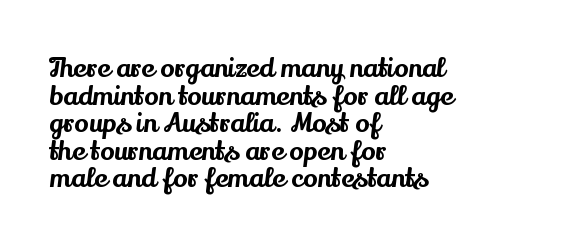
{"underline": "no", "align": "left", "line_spacing": "tight", "line_spacing_ratio": 1.02, "letter_spacing": "normal", "letter_spacing_em": 0.0, "glyph_px": 27}
